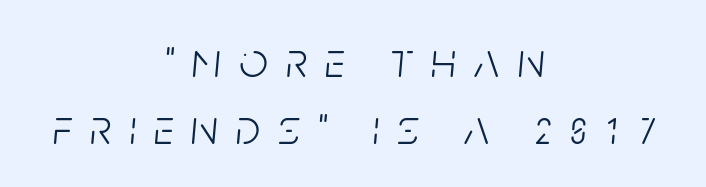
The image shows 50 px light, condensed type, italic (leaning right); set centered, normal line spacing (1.35x), unusually wide letter spacing (+0.36 em), not underlined; low stroke contrast and a large x-height.
